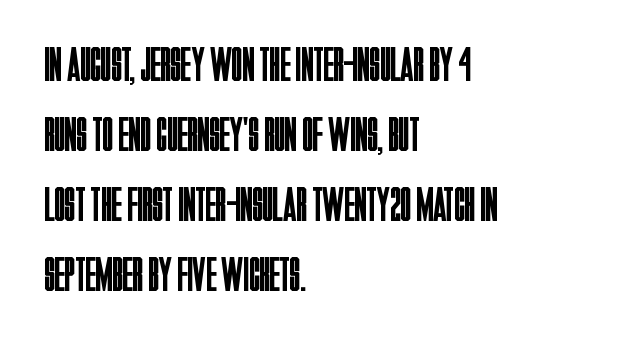
No extra ink here — the face is not bold. In terms of letterspacing, this is plain default setting. Reading down the column, the eye jumps a familiar distance to each next line. Just letters on the line, the space beneath them empty. The lettering stays uniformly vertical, giving the passage a roman look.
